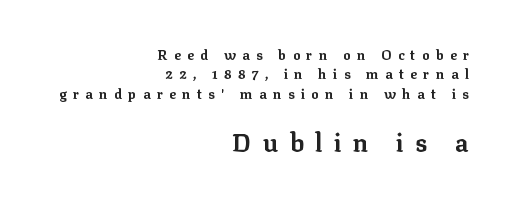
{"italic": "no", "bold": "yes", "underline": "no", "align": "right", "line_spacing": "normal", "line_spacing_ratio": 1.39, "letter_spacing": "wide", "letter_spacing_em": 0.45, "larger_block": "second", "size_ratio": 1.79, "glyph_px": 25}
